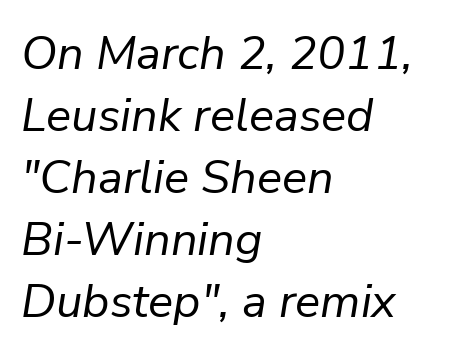
The image shows 47 px regular-weight type, italic (leaning right); set left-aligned, normal line spacing (1.32x), normal letter spacing, not underlined; low stroke contrast and a medium x-height.
